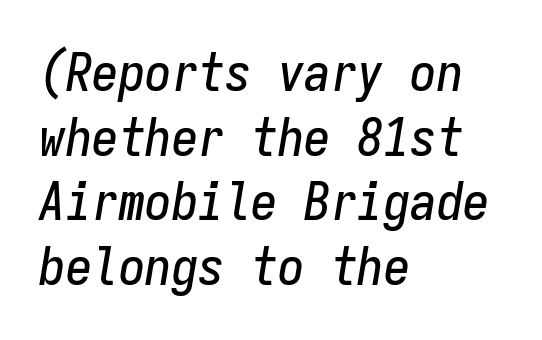
The image shows 53 px condensed type, italic (leaning right), monospaced; set left-aligned, line spacing 1.22x, normal letter spacing, not underlined; low stroke contrast and a medium x-height.
